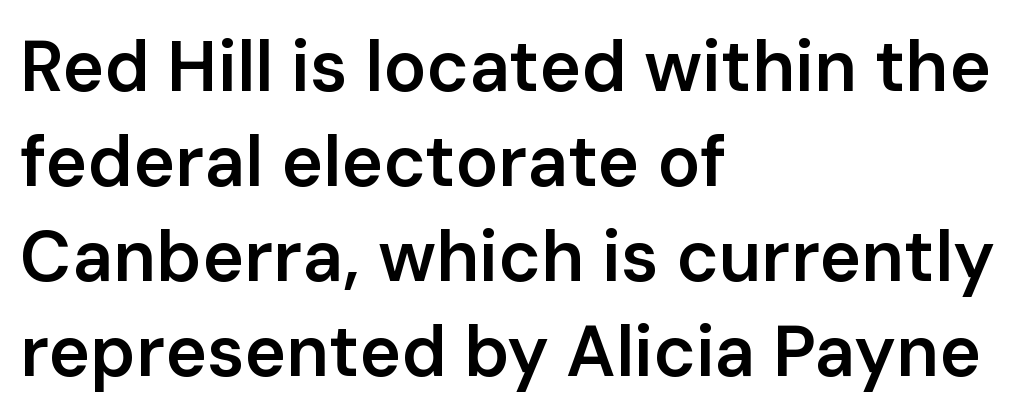
Q: Is the text bold? A: Semi-bold.
Q: Is the text italic (slanted)? A: No, it is upright.
Q: Is the typeface a serif or a sans-serif typeface? A: Sans-serif.
Q: Is the text underlined? A: No.
Q: How is the paragraph aligned? A: Left-aligned.
Q: Is the spacing between letters normal or unusually wide? A: Normal.
Q: Is the spacing between lines tight, normal or loose? A: Normal.
Q: Width (condensed, normal, or wide)? A: Normal.
Q: Stroke contrast? A: Low.
Q: x-height? A: Medium.
Q: Monospaced? A: No.
